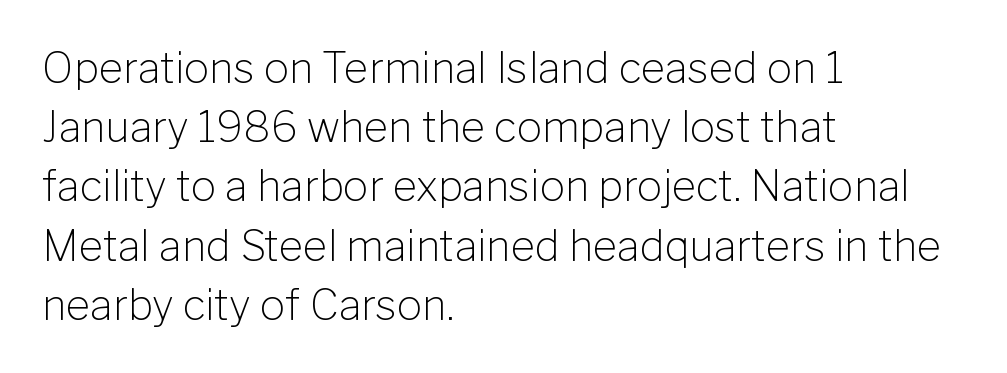
Q: Is the text bold? A: No.
Q: Is the text italic (slanted)? A: No, it is upright.
Q: Is the typeface a serif or a sans-serif typeface? A: Sans-serif.
Q: Is the text underlined? A: No.
Q: How is the paragraph aligned? A: Left-aligned.
Q: Is the spacing between letters normal or unusually wide? A: Normal.
Q: Is the spacing between lines tight, normal or loose? A: Normal.
Q: Width (condensed, normal, or wide)? A: Normal.
Q: Stroke contrast? A: Low.
Q: x-height? A: Medium.
Q: Monospaced? A: No.
